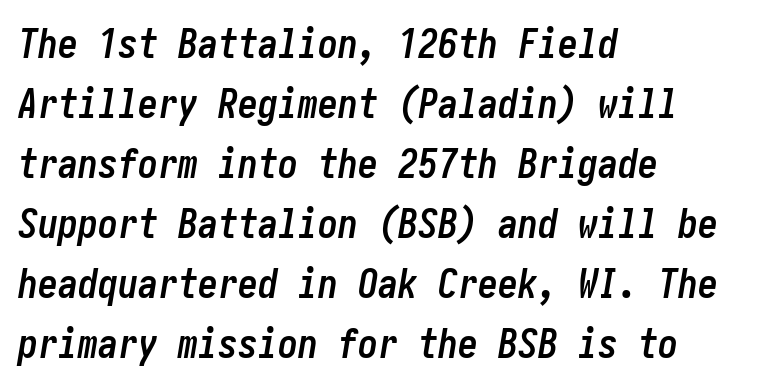
The image shows 40 px semibold, condensed type, italic (leaning right); set left-aligned, normal line spacing (1.5x), normal letter spacing, not underlined; low stroke contrast and a medium x-height.
